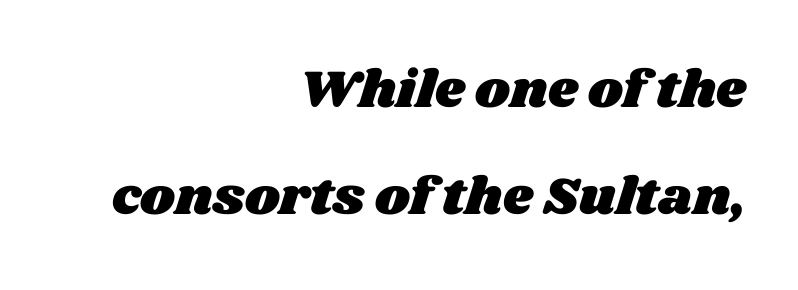
The image shows 53 px wide type; set right-aligned, loose line spacing (2.02x), normal letter spacing, not underlined; medium stroke contrast and a large x-height.
